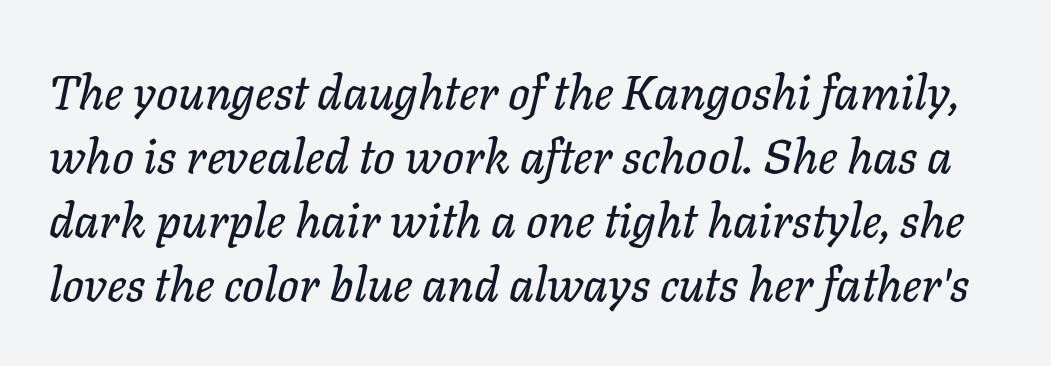
The image shows 48 px text type, italic (leaning right); set normal line spacing (1.33x), normal letter spacing, not underlined; low stroke contrast and a medium x-height.
